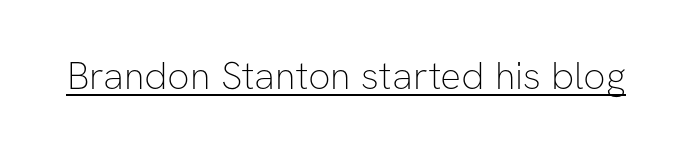
The image shows 39 px thin sans-serif type, upright; set normal letter spacing, underlined; low stroke contrast and a medium x-height.
